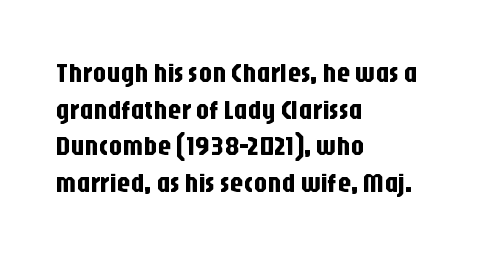
Q: Is the text italic (slanted)? A: No, it is upright.
Q: Is the text underlined? A: No.
Q: How is the paragraph aligned? A: Left-aligned.
Q: Is the spacing between letters normal or unusually wide? A: Normal.
Q: Is the spacing between lines tight, normal or loose? A: Normal.
